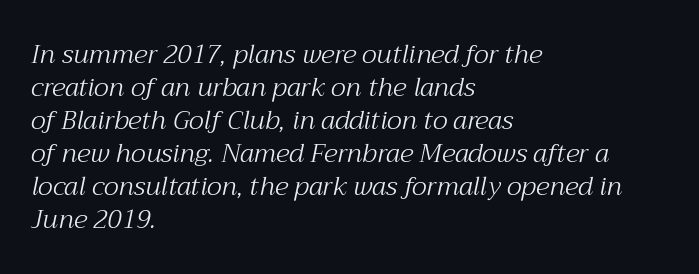
The image shows 26 px text type, italic (leaning right); set left-aligned, normal line spacing (1.27x), normal letter spacing, not underlined.
